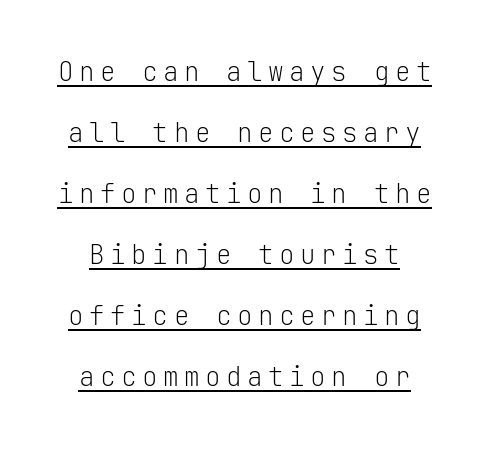
The image shows 26 px text type, upright; set loose line spacing (2.35x), unusually wide letter spacing (+0.21 em), underlined.
